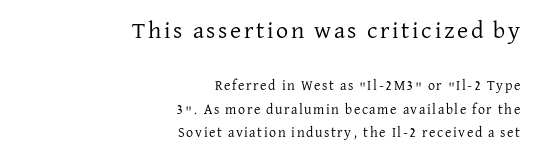
Q: Is the text bold? A: No.
Q: Is the text italic (slanted)? A: No, it is upright.
Q: Is the text underlined? A: No.
Q: How is the paragraph aligned? A: Right-aligned.
Q: Is the spacing between lines tight, normal or loose? A: Normal.
Q: Which block of text is set in a larger size, the first (top) or the second (bottom)? A: The first (top) one.
